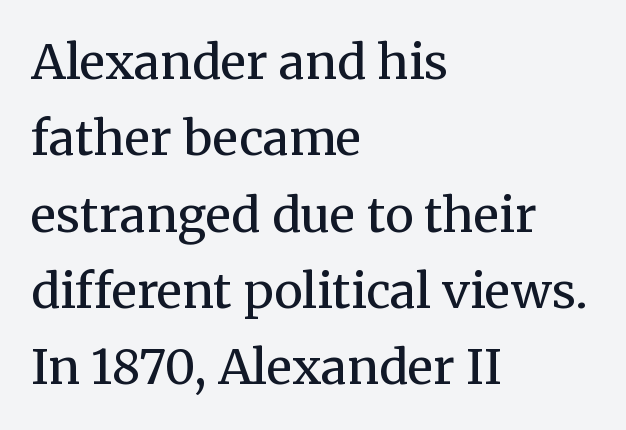
The image shows 48 px regular-weight serif type, upright; set left-aligned, normal line spacing (1.59x), normal letter spacing, not underlined; medium stroke contrast and a medium x-height.
